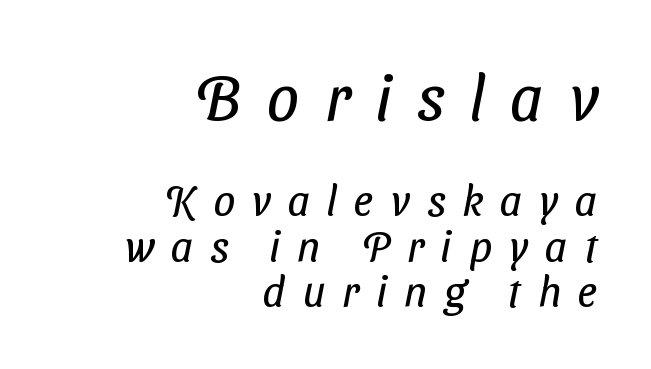
Q: Is the text bold? A: No.
Q: Is the typeface a serif or a sans-serif typeface? A: Sans-serif.
Q: Is the text underlined? A: No.
Q: How is the paragraph aligned? A: Right-aligned.
Q: Is the spacing between letters normal or unusually wide? A: Unusually wide.
Q: Is the spacing between lines tight, normal or loose? A: Tight.
Q: Which block of text is set in a larger size, the first (top) or the second (bottom)? A: The first (top) one.
Q: Width (condensed, normal, or wide)? A: Condensed.
Q: Stroke contrast? A: Low.
Q: x-height? A: Medium.
Q: Monospaced? A: No.
